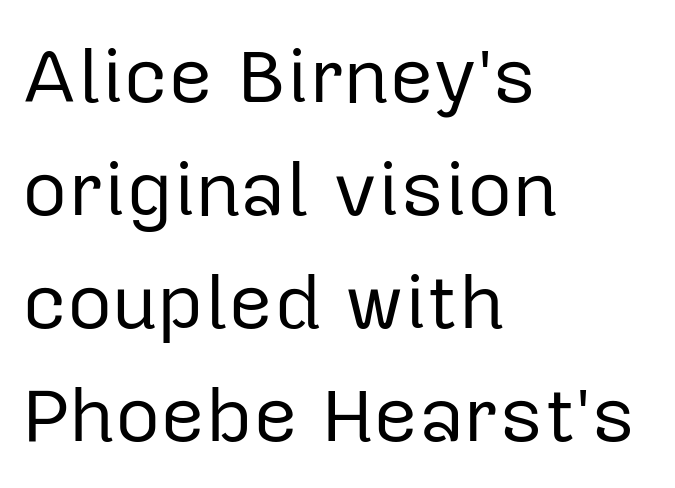
{"serif": "no", "italic": "no", "bold": "no", "weight": "regular", "width": "normal", "stroke_contrast": "low", "x_height": "medium", "monospaced": "no", "underline": "no", "align": "left", "line_spacing": "normal", "line_spacing_ratio": 1.45, "letter_spacing": "normal", "letter_spacing_em": 0.0, "glyph_px": 78}
